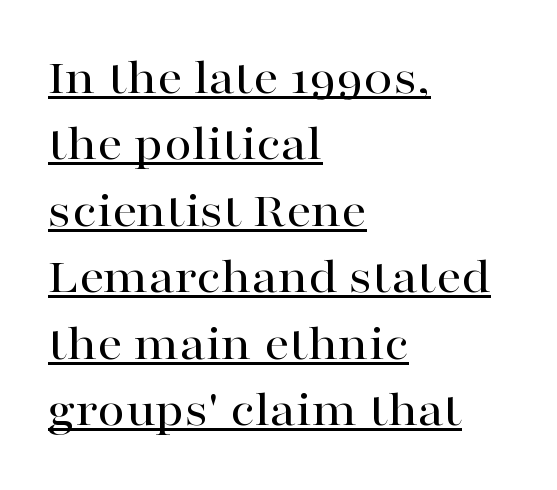
Q: Is the text italic (slanted)? A: No, it is upright.
Q: Is the typeface a serif or a sans-serif typeface? A: Serif.
Q: Is the text underlined? A: Yes.
Q: How is the paragraph aligned? A: Left-aligned.
Q: Is the spacing between letters normal or unusually wide? A: Normal.
Q: Is the spacing between lines tight, normal or loose? A: Normal.
Q: Width (condensed, normal, or wide)? A: Wide.
Q: Stroke contrast? A: High.
Q: x-height? A: Medium.
Q: Monospaced? A: No.
